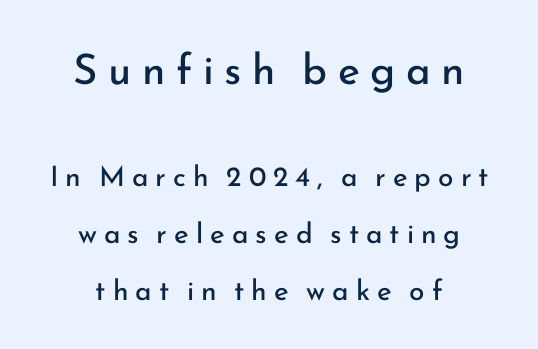
The image shows 42 px regular-weight sans-serif type, upright; set centered, loose line spacing (2.02x), unusually wide letter spacing (+0.25 em), not underlined; the first (top) block is 1.5x larger; low stroke contrast and a small x-height.
